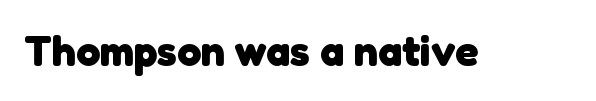
{"serif": "no", "bold": "yes", "weight": "heavy", "width": "normal", "stroke_contrast": "low", "x_height": "medium", "monospaced": "no", "underline": "no", "letter_spacing": "normal", "letter_spacing_em": 0.0, "glyph_px": 43}
